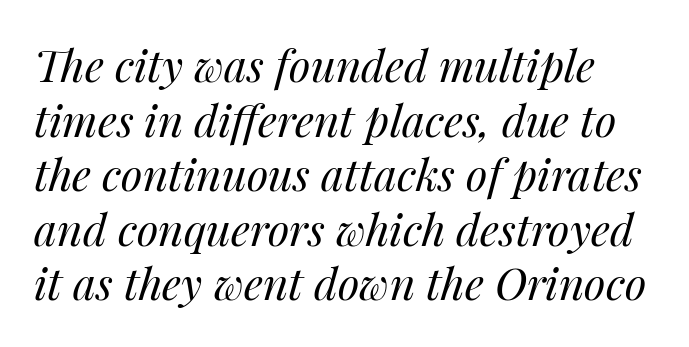
The image shows 44 px regular-weight type, italic (leaning right); set line spacing 1.24x, normal letter spacing, not underlined; medium stroke contrast and a medium x-height.
